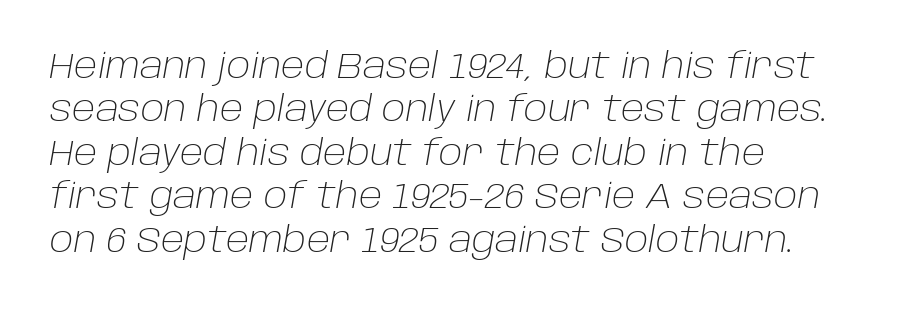
{"italic": "yes", "lean": "right", "slant_degrees": 10, "bold": "no", "weight": "light", "width": "normal", "stroke_contrast": "low", "x_height": "large", "monospaced": "no", "underline": "no", "align": "left", "line_spacing_ratio": 1.24, "letter_spacing": "normal", "letter_spacing_em": 0.0, "glyph_px": 35}
